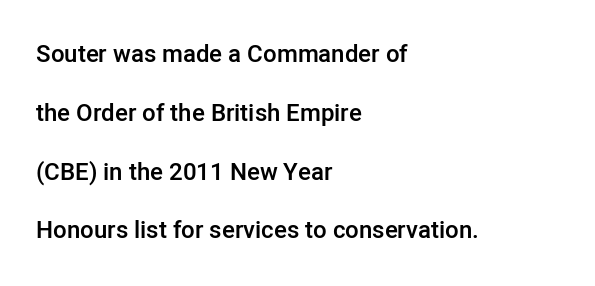
The image shows 24 px text type, upright; set left-aligned, loose line spacing (2.45x), normal letter spacing, not underlined.
